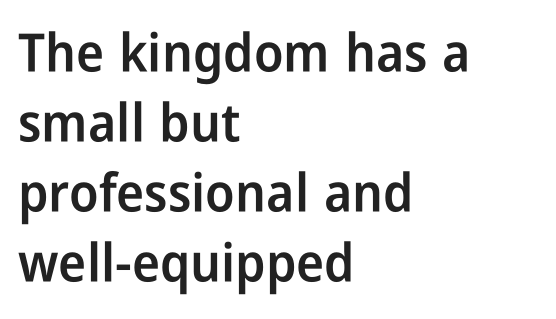
Nothing sits at the stroke ends, so this counts as sans-serif. Here the glyphs are tracked normally, forming tight word shapes. It's the straight-up-and-down kind of type. One-word summary of the alignment: left.
